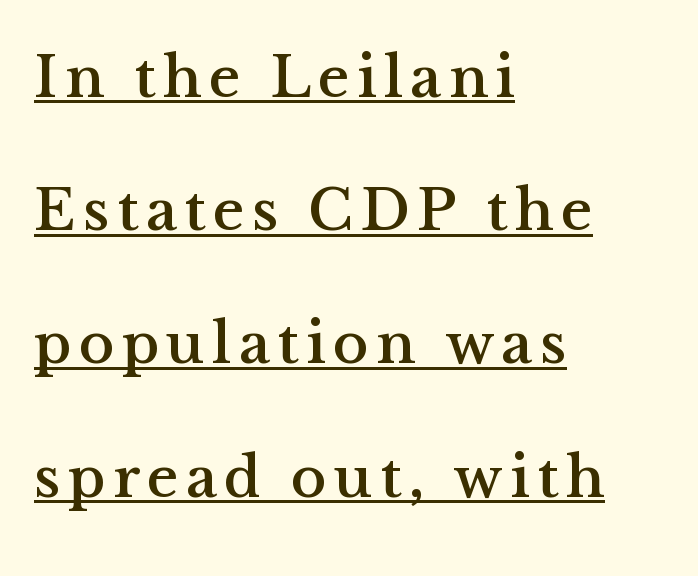
The glyphs are accompanied by a horizontal stroke just below them. The designer dialed line spacing up above the default. The paragraph shown leans on its left margin. The text was rendered using a seriffed face with decorative stroke endings. Ordinary non-slanted type is in use.
